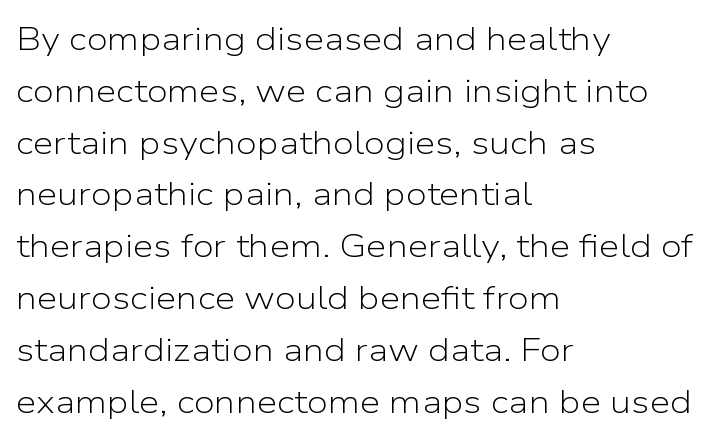
Spacing between characters is what you'd get straight out of the box. Looks like regular typesetting: each glyph gets only the width it needs. Is there any slant? The stems are plumb. Serif or sans? Sans — the stroke terminals are bare. This is not heavy type; no bold has been used. Reading down the column, the eye jumps a familiar distance to each next line.
